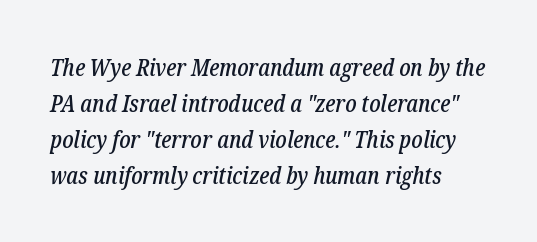
The image shows 24 px text type, italic (leaning right); set left-aligned, normal line spacing (1.5x), normal letter spacing, not underlined.
